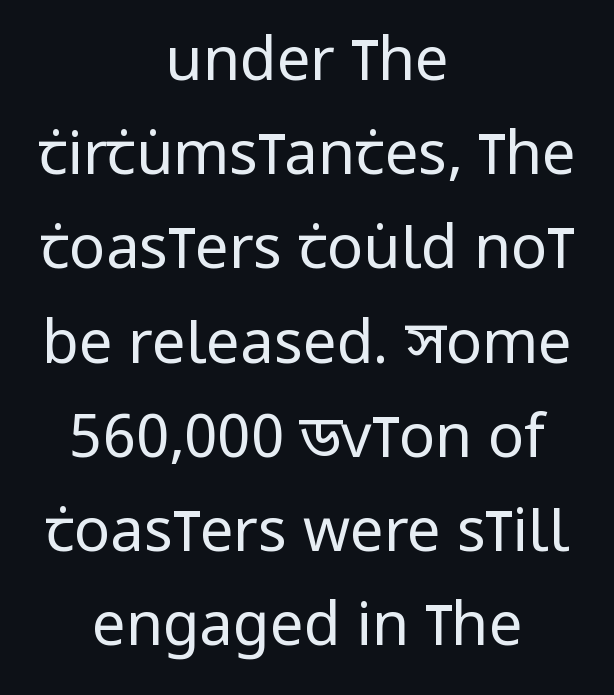
{"serif": "no", "italic": "no", "bold": "no", "weight": "regular", "width": "condensed", "stroke_contrast": "low", "x_height": "large", "monospaced": "no", "underline": "no", "align": "center", "line_spacing": "normal", "line_spacing_ratio": 1.57, "letter_spacing": "normal", "letter_spacing_em": 0.0, "glyph_px": 60}
